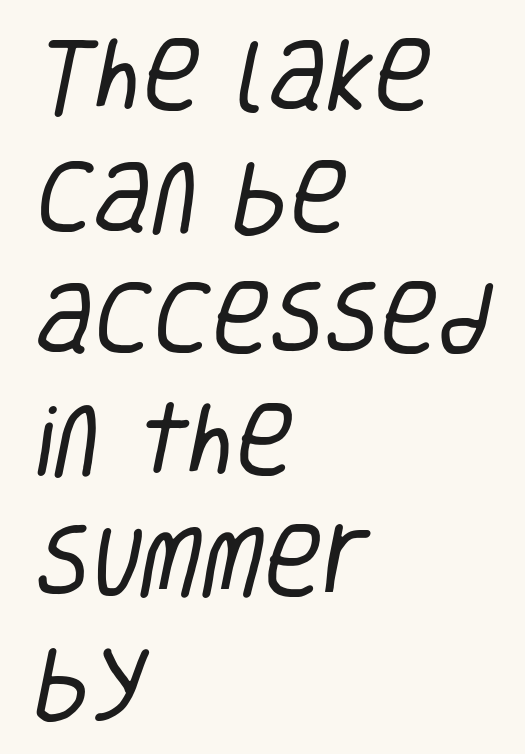
This sample keeps an unexceptional amount of space between lines. I'd call this a sans setting — the letters go barefoot. Counters stay open thanks to moderate or lighter strokes. Casual observation: everything's shoved over to the left.
